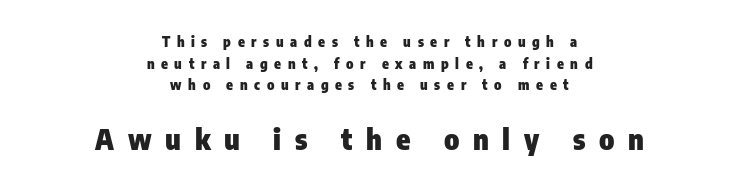
Q: Is the text bold? A: Yes.
Q: Is the text italic (slanted)? A: No, it is upright.
Q: Is the typeface a serif or a sans-serif typeface? A: Sans-serif.
Q: Is the text underlined? A: No.
Q: How is the paragraph aligned? A: Centered.
Q: Is the spacing between letters normal or unusually wide? A: Unusually wide.
Q: Is the spacing between lines tight, normal or loose? A: Normal.
Q: Which block of text is set in a larger size, the first (top) or the second (bottom)? A: The second (bottom) one.
Q: Width (condensed, normal, or wide)? A: Condensed.
Q: Stroke contrast? A: Low.
Q: x-height? A: Medium.
Q: Monospaced? A: No.
